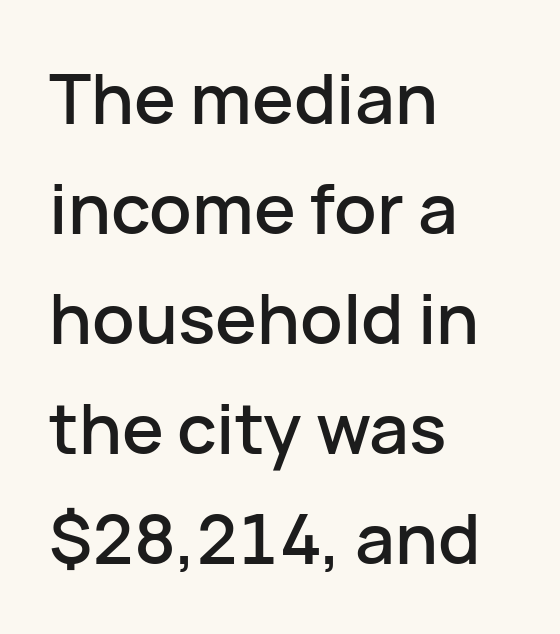
It's the straight-up-and-down kind of type. Underline: absent. Leftover space on each line is placed entirely after the last word. The designer went with a sans here, leaving each stem footless. You could not count columns in this text — the font is proportionally spaced. Summary of vertical rhythm: regular, with standard interline spacing.
